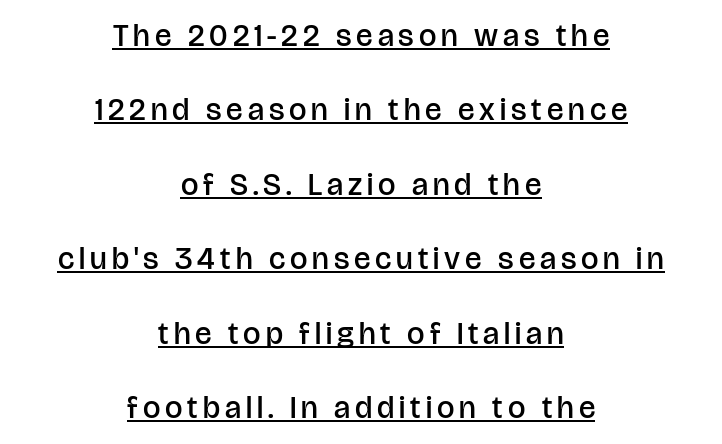
This block would shrink considerably if given ordinary leading; it's expanded now. Rendered with straight, roman letterforms. The string is rendered with underlining switched on. This is the in-between weight designers call semibold or demi. The passage shown is typed in a proportional face where columns would drift. No feet cap the strokes, marking this as sans-serif type.
